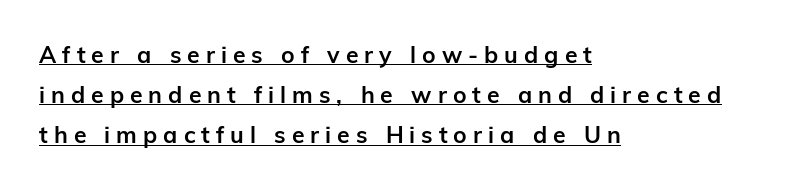
Q: Is the text bold? A: Yes.
Q: Is the text italic (slanted)? A: No, it is upright.
Q: Is the text underlined? A: Yes.
Q: How is the paragraph aligned? A: Left-aligned.
Q: Is the spacing between letters normal or unusually wide? A: Unusually wide.
